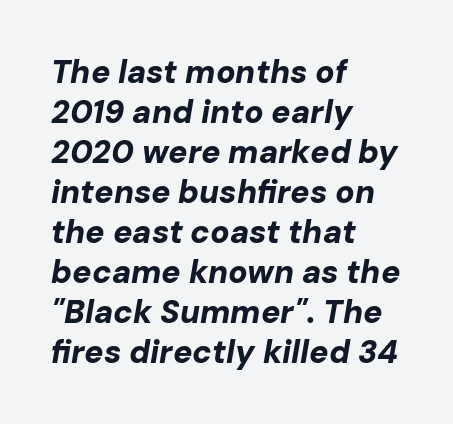
The image shows 32 px bold type, italic (leaning right); set left-aligned, normal line spacing (1.25x), normal letter spacing, not underlined; low stroke contrast and a medium x-height.
